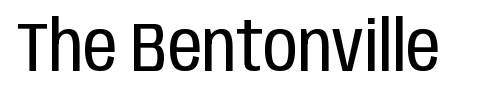
Q: Is the text bold? A: No.
Q: Is the text italic (slanted)? A: No, it is upright.
Q: Is the typeface a serif or a sans-serif typeface? A: Sans-serif.
Q: Is the text underlined? A: No.
Q: Is the spacing between letters normal or unusually wide? A: Normal.
Q: Width (condensed, normal, or wide)? A: Condensed.
Q: Stroke contrast? A: Low.
Q: x-height? A: Large.
Q: Monospaced? A: No.
